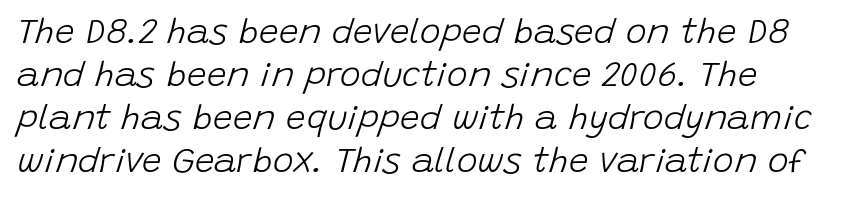
Q: Is the text bold? A: No.
Q: Is the text italic (slanted)? A: Yes, it leans right by about 15 degrees.
Q: Is the text underlined? A: No.
Q: Is the spacing between letters normal or unusually wide? A: Normal.
Q: Width (condensed, normal, or wide)? A: Normal.
Q: Stroke contrast? A: Low.
Q: x-height? A: Large.
Q: Monospaced? A: No.
